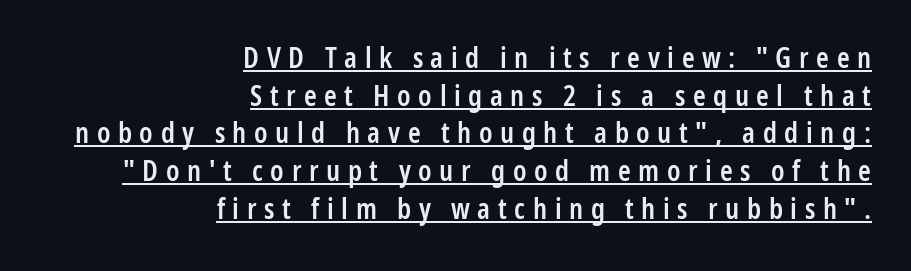
No feet cap the strokes, marking this as sans-serif type. Students, observe the line beneath the letters — that is underlining. Nope, not italic — everything's standing straight. The setting favours the right margin, as signatures and pull-quotes sometimes do. Does the weight exceed regular? Yes, but only to semibold. This rendering widens character spacing well past its baseline value.
